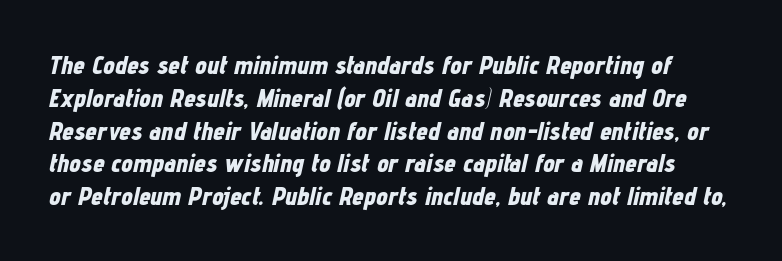
{"italic": "yes", "lean": "right", "slant_degrees": 12, "bold": "yes", "underline": "no", "line_spacing": "normal", "line_spacing_ratio": 1.26, "letter_spacing": "normal", "letter_spacing_em": 0.0, "glyph_px": 26}
